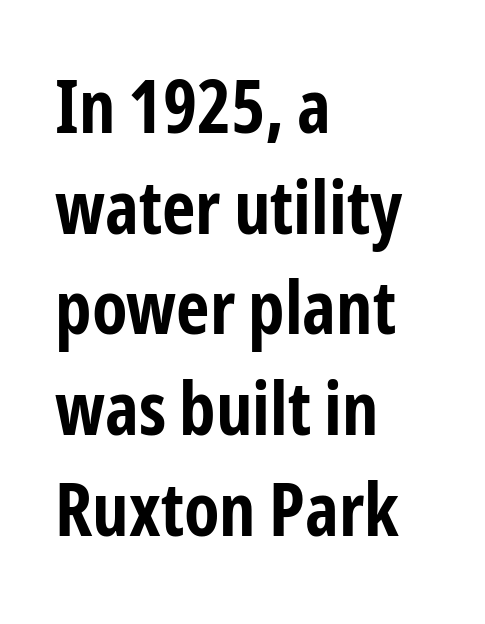
Q: Is the text bold? A: Yes.
Q: Is the text italic (slanted)? A: No, it is upright.
Q: Is the typeface a serif or a sans-serif typeface? A: Sans-serif.
Q: Is the text underlined? A: No.
Q: How is the paragraph aligned? A: Left-aligned.
Q: Is the spacing between letters normal or unusually wide? A: Normal.
Q: Is the spacing between lines tight, normal or loose? A: Normal.
Q: Width (condensed, normal, or wide)? A: Condensed.
Q: Stroke contrast? A: Low.
Q: x-height? A: Medium.
Q: Monospaced? A: No.
